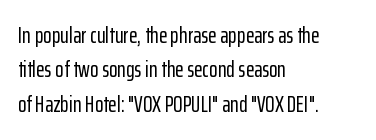
Q: Is the text italic (slanted)? A: No, it is upright.
Q: Is the text underlined? A: No.
Q: How is the paragraph aligned? A: Left-aligned.
Q: Is the spacing between letters normal or unusually wide? A: Normal.
Q: Is the spacing between lines tight, normal or loose? A: Normal.
